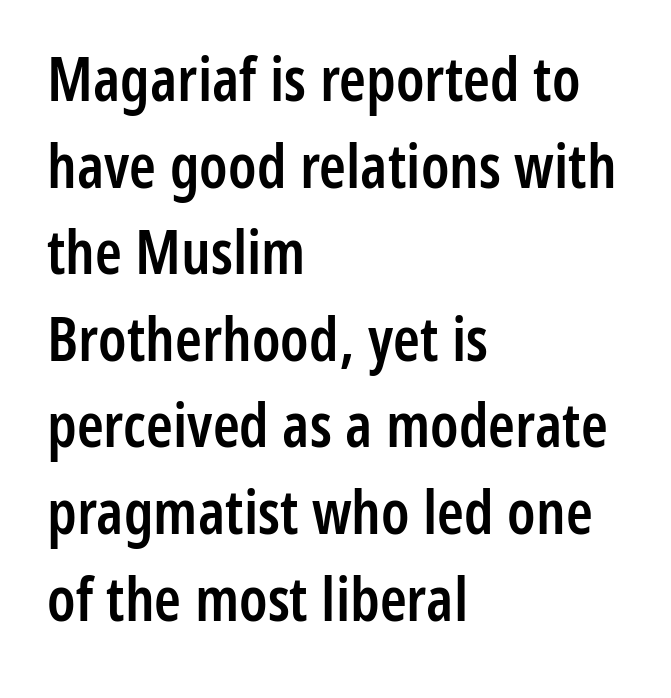
The image shows 61 px semibold, condensed sans-serif type, upright; set left-aligned, normal line spacing (1.42x), normal letter spacing, not underlined; low stroke contrast and a medium x-height.
